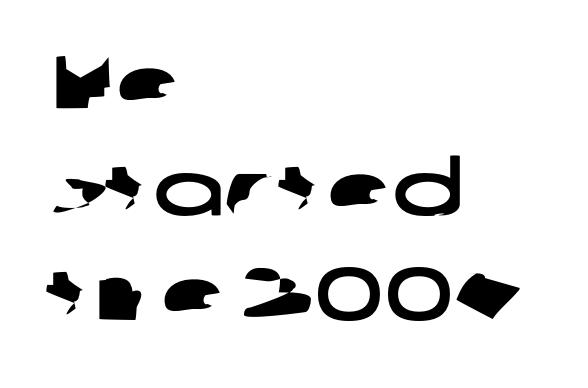
Q: Is the typeface a serif or a sans-serif typeface? A: Sans-serif.
Q: Is the text underlined? A: No.
Q: How is the paragraph aligned? A: Left-aligned.
Q: Is the spacing between letters normal or unusually wide? A: Normal.
Q: Is the spacing between lines tight, normal or loose? A: Normal.
Q: Width (condensed, normal, or wide)? A: Wide.
Q: Stroke contrast? A: Low.
Q: x-height? A: Medium.
Q: Monospaced? A: No.
